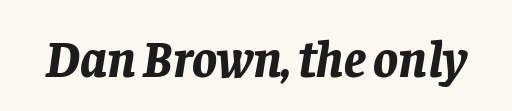
These lines are rendered in a variable-pitch font. Look at the tracking — it's just the regular setting, nothing added. Weight check: bold — yes, fully. Check under the words: just untouched page. These lines were composed using italics.
